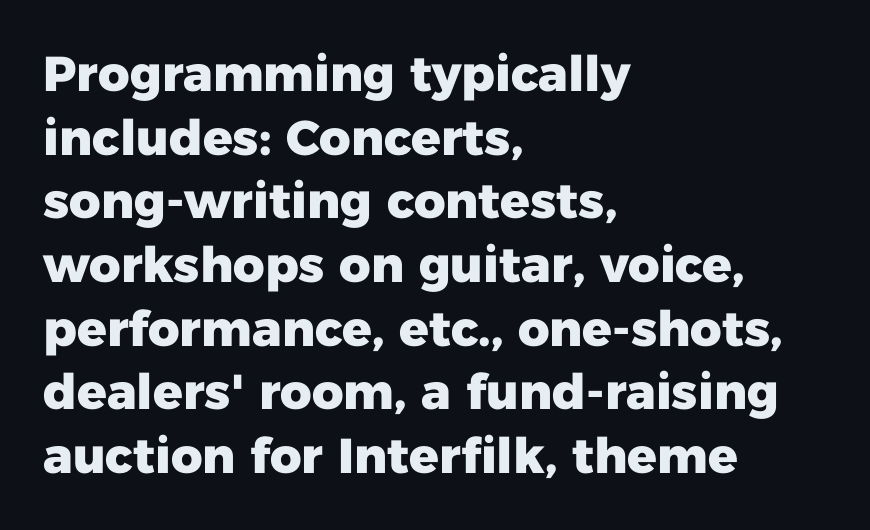
Rows of type keep a routine distance in the vertical direction. You could not count columns in this text — the font is proportionally spaced. You can tell it's not italic because the verticals are truly vertical. Underline: absent.
